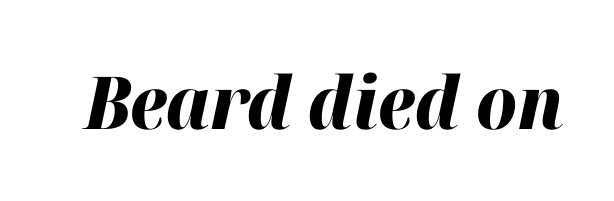
{"italic": "yes", "lean": "right", "slant_degrees": 12, "bold": "yes", "weight": "heavy", "width": "normal", "stroke_contrast": "high", "x_height": "medium", "monospaced": "no", "underline": "no", "letter_spacing": "normal", "letter_spacing_em": 0.0, "glyph_px": 73}
